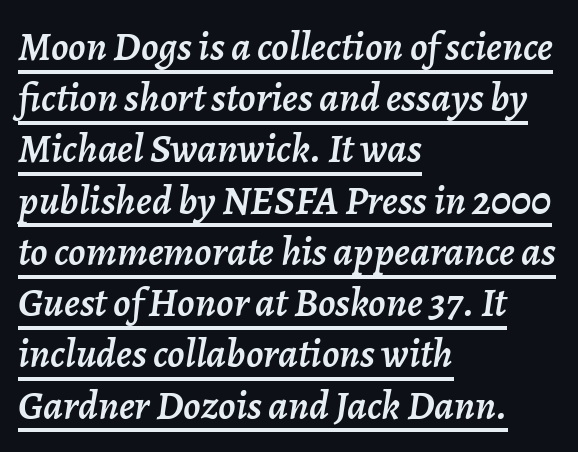
Q: Is the text italic (slanted)? A: Yes, it leans right by about 7 degrees.
Q: Is the text underlined? A: Yes.
Q: How is the paragraph aligned? A: Left-aligned.
Q: Is the spacing between letters normal or unusually wide? A: Normal.
Q: Is the spacing between lines tight, normal or loose? A: Normal.
Q: Width (condensed, normal, or wide)? A: Normal.
Q: Stroke contrast? A: Low.
Q: x-height? A: Medium.
Q: Monospaced? A: No.
